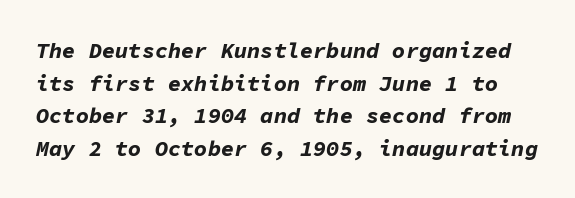
Q: Is the text bold? A: Yes.
Q: Is the text italic (slanted)? A: Yes, it leans right by about 11 degrees.
Q: Is the text underlined? A: No.
Q: Is the spacing between letters normal or unusually wide? A: Normal.
Q: Is the spacing between lines tight, normal or loose? A: Normal.
